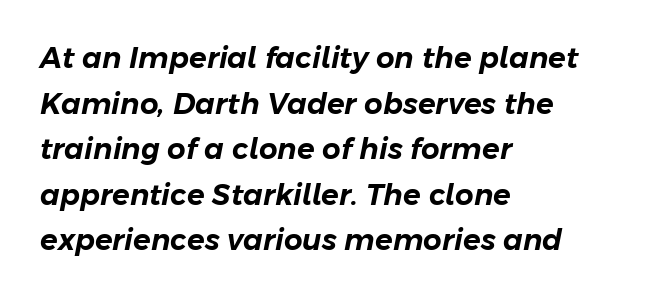
Q: Is the text italic (slanted)? A: Yes, it leans right by about 11 degrees.
Q: Is the text underlined? A: No.
Q: How is the paragraph aligned? A: Left-aligned.
Q: Is the spacing between letters normal or unusually wide? A: Normal.
Q: Is the spacing between lines tight, normal or loose? A: Normal.
Q: Width (condensed, normal, or wide)? A: Normal.
Q: Stroke contrast? A: Low.
Q: x-height? A: Medium.
Q: Monospaced? A: No.
